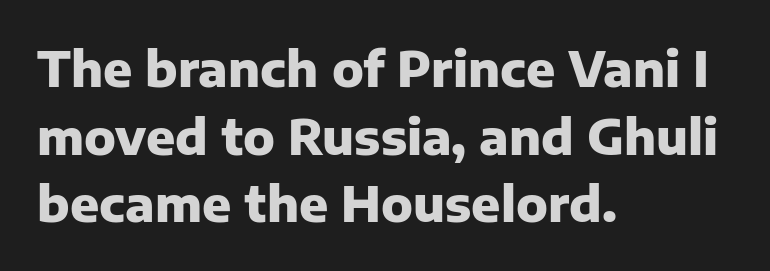
Q: Is the text bold? A: Yes.
Q: Is the text italic (slanted)? A: No, it is upright.
Q: Is the typeface a serif or a sans-serif typeface? A: Sans-serif.
Q: Is the text underlined? A: No.
Q: How is the paragraph aligned? A: Left-aligned.
Q: Is the spacing between letters normal or unusually wide? A: Normal.
Q: Is the spacing between lines tight, normal or loose? A: Normal.
Q: Width (condensed, normal, or wide)? A: Normal.
Q: Stroke contrast? A: Low.
Q: x-height? A: Medium.
Q: Monospaced? A: No.
